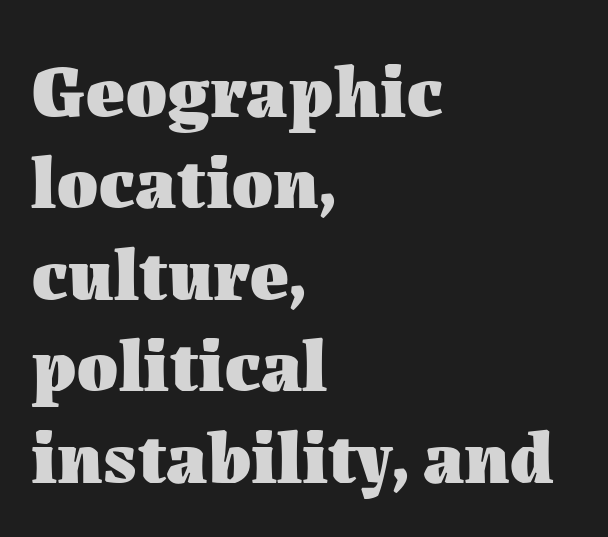
The image shows 75 px heavy type, upright; set left-aligned, line spacing 1.22x, normal letter spacing, not underlined; medium stroke contrast and a medium x-height.
